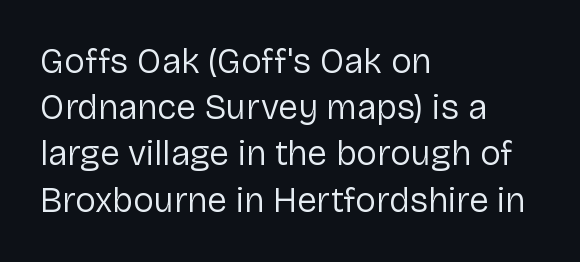
{"serif": "no", "italic": "no", "bold": "no", "weight": "regular", "width": "normal", "stroke_contrast": "low", "x_height": "medium", "monospaced": "no", "underline": "no", "align": "left", "line_spacing": "normal", "line_spacing_ratio": 1.32, "letter_spacing": "normal", "letter_spacing_em": 0.0, "glyph_px": 35}
